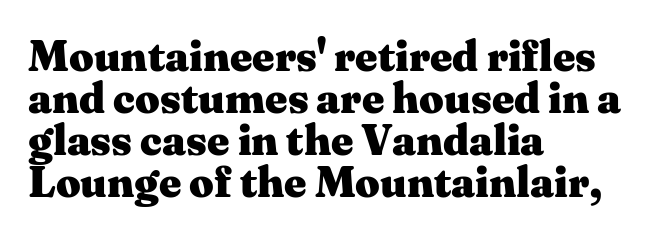
The image shows 43 px heavy, wide serif type, upright; set left-aligned, tight line spacing (0.98x), normal letter spacing, not underlined; medium stroke contrast and a medium x-height.
